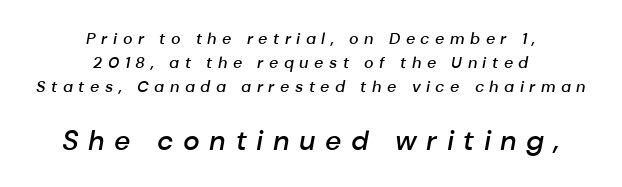
Compared with typical paragraphs, the rows here are spaced about the same. Slant detected: the letters are inclined. Visually, the bottom section dominates because its glyphs are scaled up. Does extra space separate the letters? Yes, quite a lot of it.
